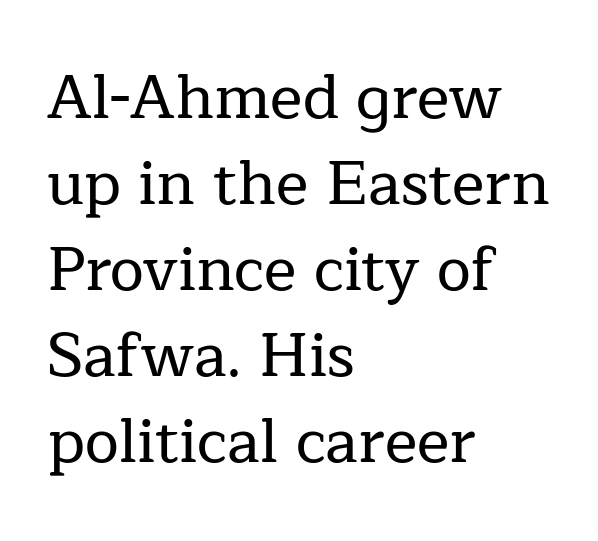
Interline gaps are of average width in this sample. The space directly below the letters is spotless. Note the varied advance widths — an 'i' is clearly narrower than an 'm'. You can tell it's not italic because the verticals are truly vertical. Honestly, the letter spacing is just normal — you wouldn't notice it.
